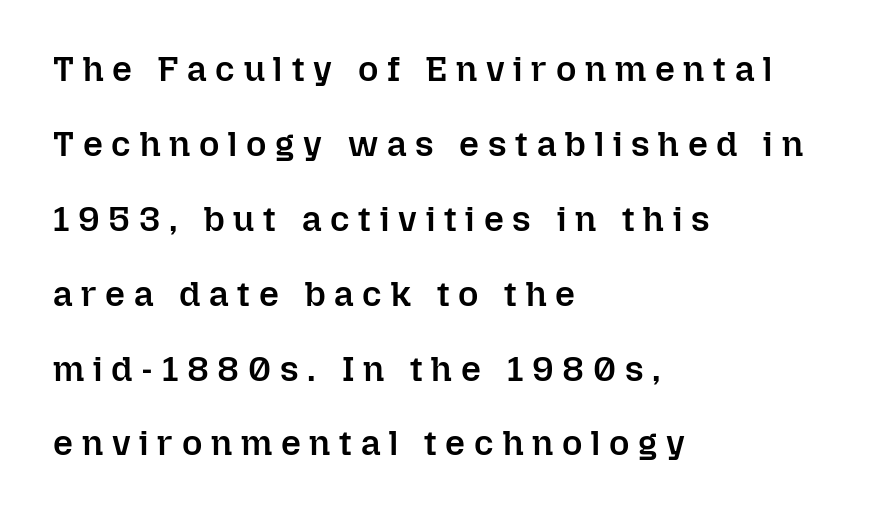
{"italic": "no", "bold": "semi", "weight": "semibold", "width": "normal", "stroke_contrast": "low", "x_height": "medium", "monospaced": "no", "underline": "no", "align": "left", "line_spacing": "loose", "line_spacing_ratio": 2.14, "letter_spacing": "wide", "letter_spacing_em": 0.25, "glyph_px": 35}
